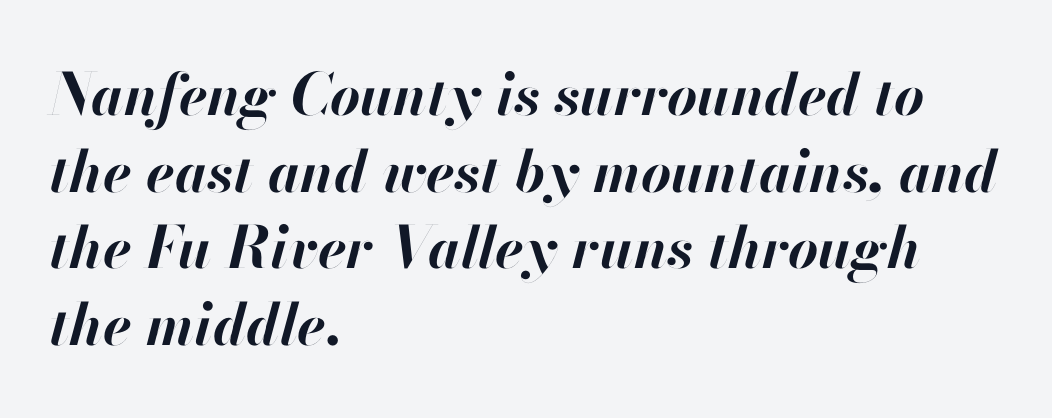
The image shows 58 px bold type, italic (leaning right); set left-aligned, normal line spacing (1.32x), normal letter spacing, not underlined; high stroke contrast and a small x-height.
